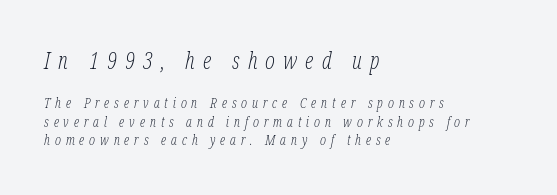
{"italic": "yes", "lean": "right", "slant_degrees": 12, "bold": "no", "underline": "no", "align": "left", "line_spacing": "normal", "line_spacing_ratio": 1.33, "letter_spacing": "wide", "letter_spacing_em": 0.35, "larger_block": "first", "size_ratio": 1.64, "glyph_px": 23}
